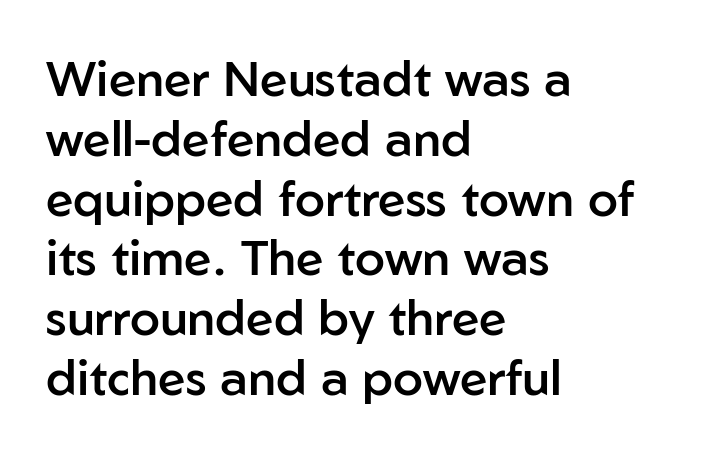
Semibold letterforms, between regular and bold. This sample uses an upright cut, with every glyph sitting square on the baseline. The compositor pushed each line to the left boundary. No feet cap the strokes, marking this as sans-serif type. Type without underlining.
